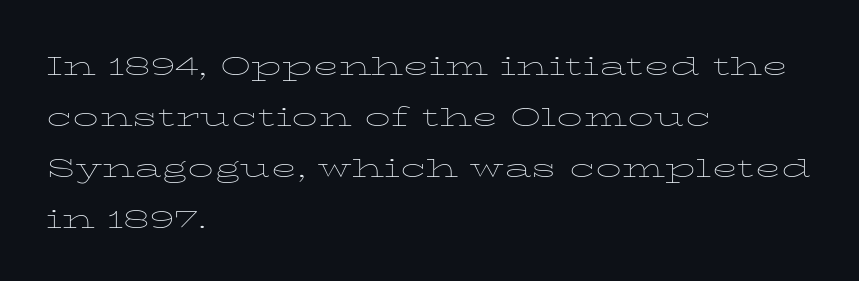
The image shows 34 px thin, wide type, upright; set left-aligned, normal line spacing (1.5x), normal letter spacing, not underlined; low stroke contrast and a medium x-height.
